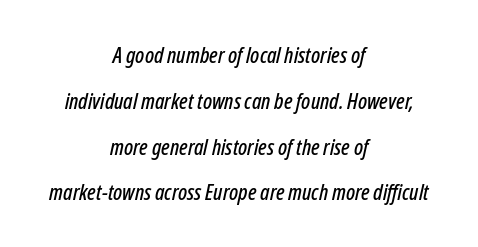
{"italic": "yes", "lean": "right", "slant_degrees": 12, "underline": "no", "align": "center", "line_spacing": "loose", "line_spacing_ratio": 2.08, "letter_spacing": "normal", "letter_spacing_em": 0.0, "glyph_px": 22}
